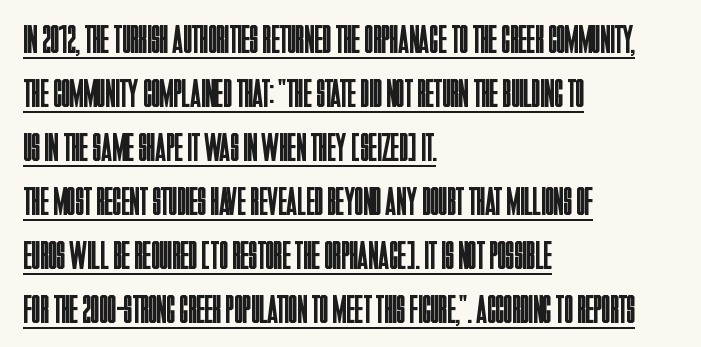
Q: Is the text bold? A: No.
Q: Is the text italic (slanted)? A: No, it is upright.
Q: Is the typeface a serif or a sans-serif typeface? A: Sans-serif.
Q: Is the text underlined? A: Yes.
Q: How is the paragraph aligned? A: Left-aligned.
Q: Is the spacing between letters normal or unusually wide? A: Normal.
Q: Is the spacing between lines tight, normal or loose? A: Normal.
Q: Width (condensed, normal, or wide)? A: Condensed.
Q: Stroke contrast? A: Low.
Q: x-height? A: Large.
Q: Monospaced? A: No.
